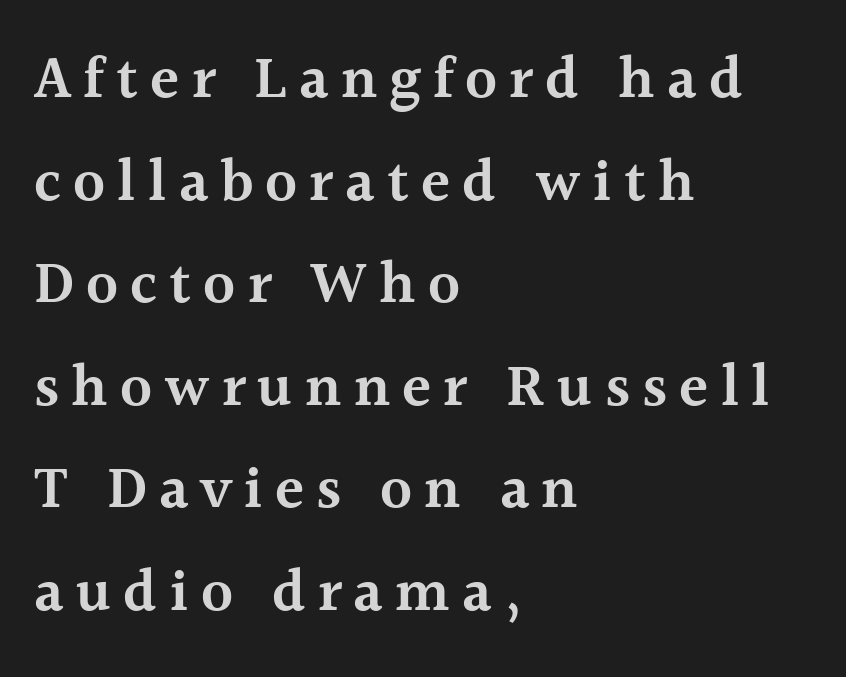
Q: Is the text bold? A: Semi-bold.
Q: Is the text italic (slanted)? A: No, it is upright.
Q: Is the typeface a serif or a sans-serif typeface? A: Serif.
Q: Is the text underlined? A: No.
Q: How is the paragraph aligned? A: Left-aligned.
Q: Is the spacing between letters normal or unusually wide? A: Unusually wide.
Q: Width (condensed, normal, or wide)? A: Normal.
Q: x-height? A: Medium.
Q: Monospaced? A: No.
